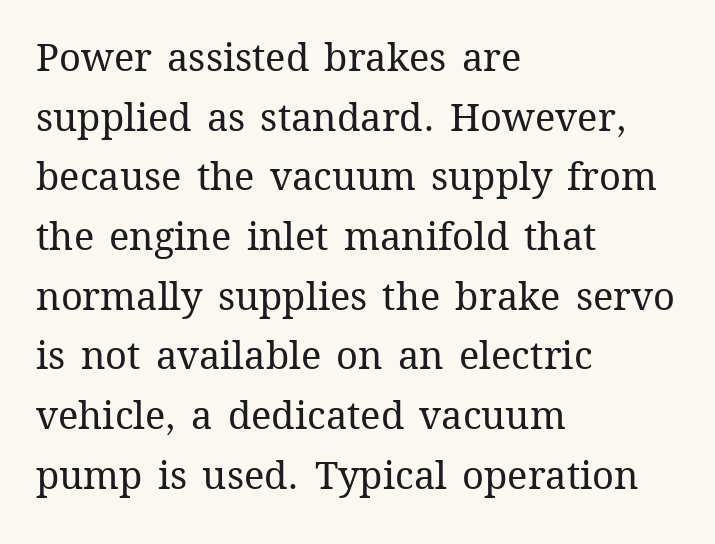
{"italic": "no", "bold": "no", "weight": "regular", "width": "normal", "stroke_contrast": "medium", "x_height": "medium", "monospaced": "no", "underline": "no", "align": "left", "line_spacing": "normal", "line_spacing_ratio": 1.57, "letter_spacing": "normal", "letter_spacing_em": 0.0, "glyph_px": 38}
